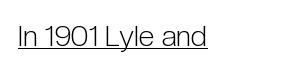
Q: Is the text bold? A: No.
Q: Is the text italic (slanted)? A: No, it is upright.
Q: Is the typeface a serif or a sans-serif typeface? A: Sans-serif.
Q: Is the text underlined? A: Yes.
Q: Is the spacing between letters normal or unusually wide? A: Normal.
Q: Width (condensed, normal, or wide)? A: Condensed.
Q: Stroke contrast? A: Low.
Q: x-height? A: Medium.
Q: Monospaced? A: No.
